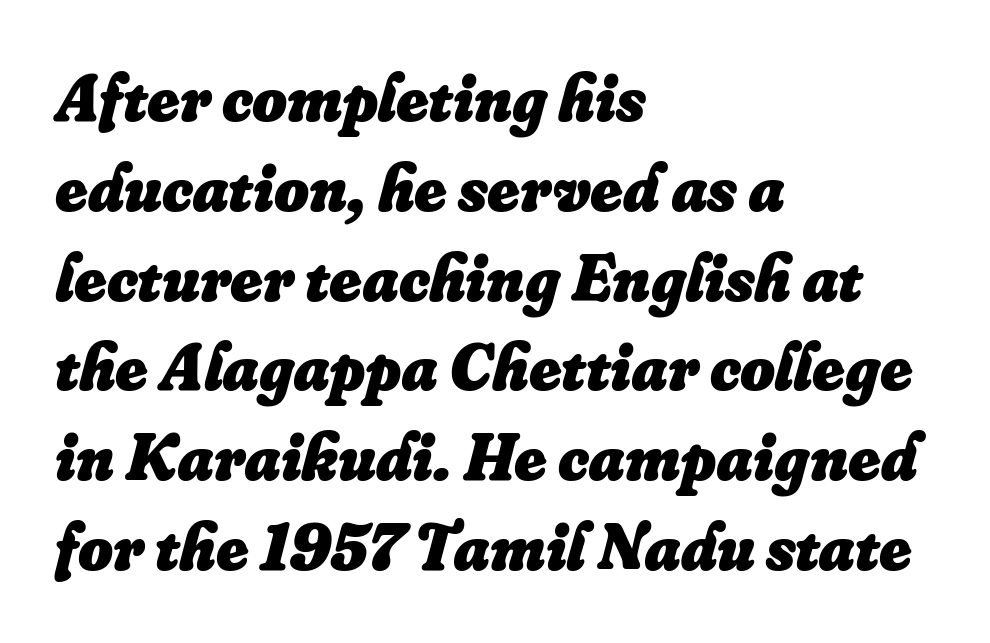
Q: Is the text bold? A: Yes.
Q: Is the text italic (slanted)? A: Yes, it leans right by about 16 degrees.
Q: Is the text underlined? A: No.
Q: How is the paragraph aligned? A: Left-aligned.
Q: Is the spacing between letters normal or unusually wide? A: Normal.
Q: Is the spacing between lines tight, normal or loose? A: Normal.
Q: Width (condensed, normal, or wide)? A: Normal.
Q: Stroke contrast? A: Low.
Q: x-height? A: Small.
Q: Monospaced? A: No.
